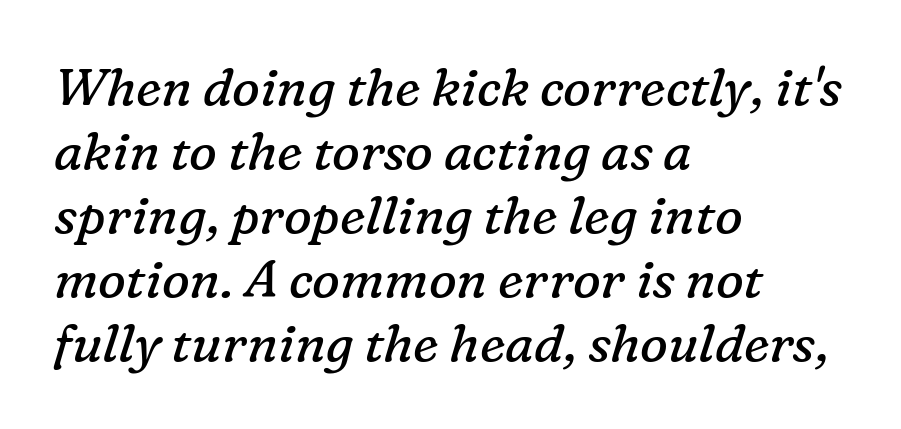
Q: Is the text bold? A: No.
Q: Is the text italic (slanted)? A: Yes, it leans right by about 16 degrees.
Q: Is the typeface a serif or a sans-serif typeface? A: Serif.
Q: Is the text underlined? A: No.
Q: How is the paragraph aligned? A: Left-aligned.
Q: Is the spacing between letters normal or unusually wide? A: Normal.
Q: Width (condensed, normal, or wide)? A: Normal.
Q: Stroke contrast? A: Low.
Q: x-height? A: Medium.
Q: Monospaced? A: No.
